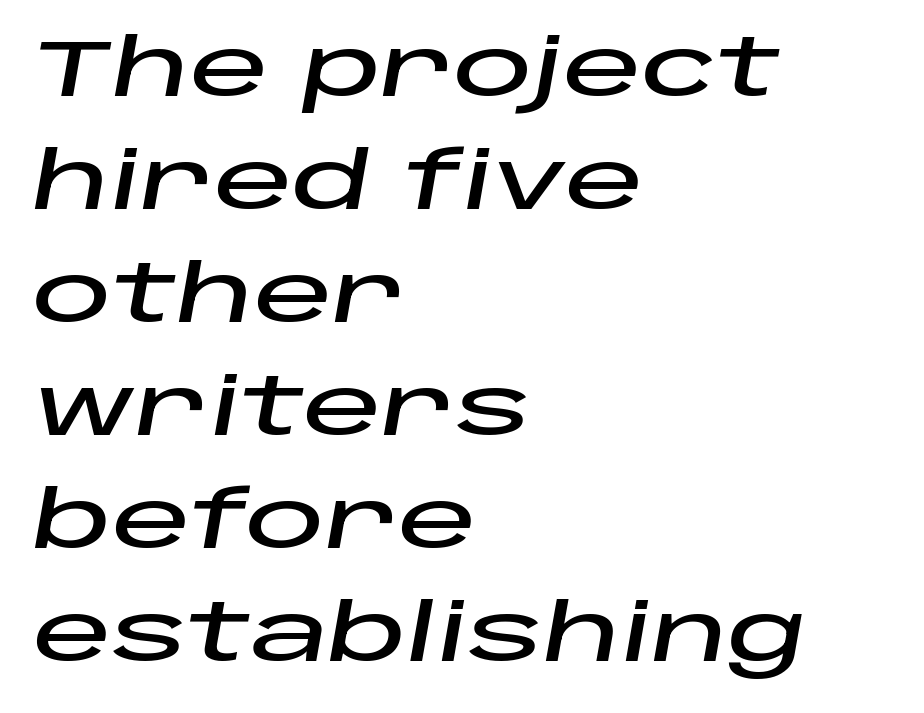
Every row of glyphs begins at an identical x-position on the left. Tracking value appears to be zero — textbook default spacing. The letters are slanted; this is an italic face. The letters advance in unequal steps, a hallmark of proportional type. The block of text has a typical density, with ordinary space between rows.
